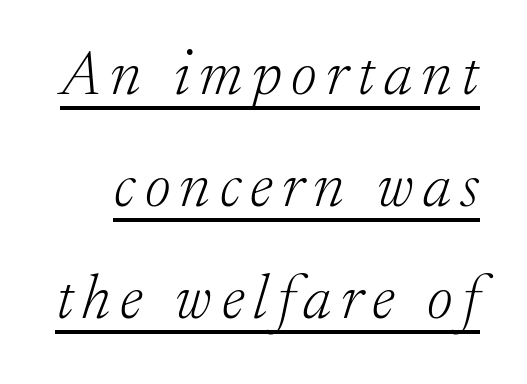
{"serif": "yes", "italic": "yes", "lean": "right", "slant_degrees": 17, "bold": "no", "weight": "light", "width": "normal", "stroke_contrast": "low", "x_height": "medium", "monospaced": "no", "underline": "yes", "line_spacing_ratio": 1.81, "glyph_px": 62}
